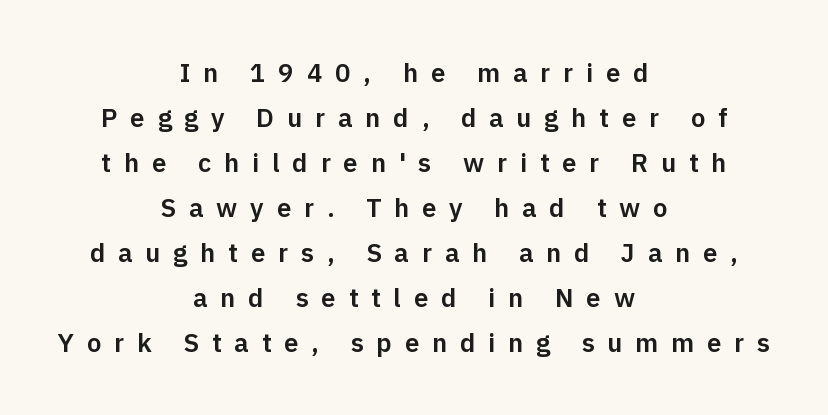
Q: Is the text italic (slanted)? A: No, it is upright.
Q: Is the text underlined? A: No.
Q: How is the paragraph aligned? A: Centered.
Q: Is the spacing between letters normal or unusually wide? A: Unusually wide.
